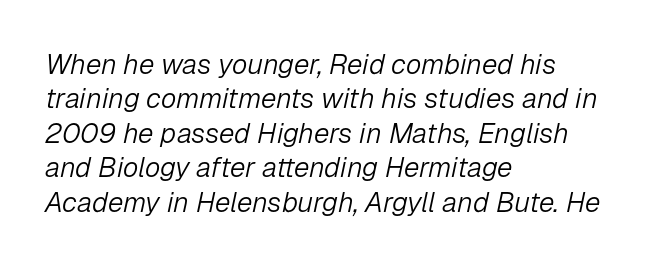
Q: Is the text bold? A: No.
Q: Is the text italic (slanted)? A: Yes, it leans right by about 12 degrees.
Q: Is the text underlined? A: No.
Q: How is the paragraph aligned? A: Left-aligned.
Q: Is the spacing between letters normal or unusually wide? A: Normal.
Q: Width (condensed, normal, or wide)? A: Normal.
Q: Stroke contrast? A: Low.
Q: x-height? A: Medium.
Q: Monospaced? A: No.
